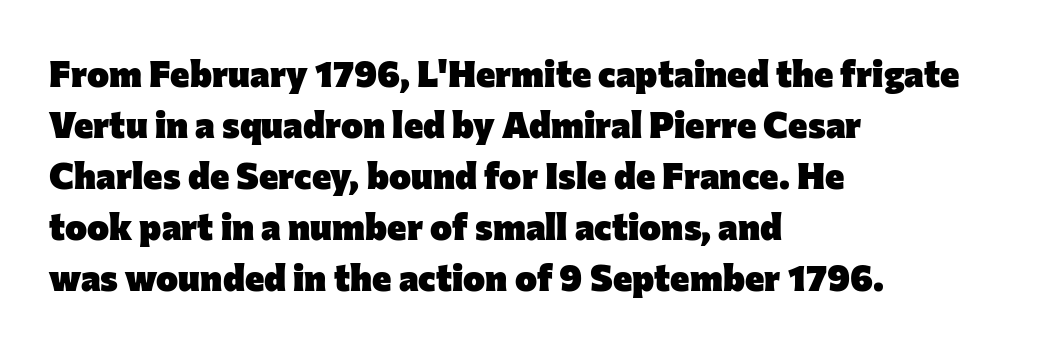
Plain, unruled lines of type. The lines are quadded left. Style check: upright. Heavy-handed strokes throughout: this text is bold.
